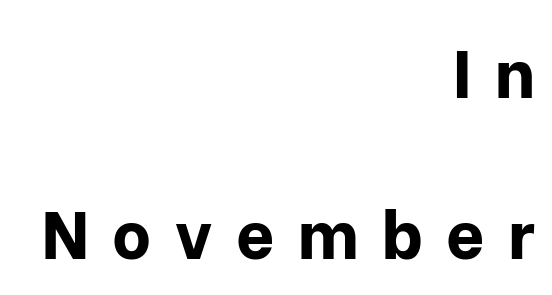
The image shows 67 px bold sans-serif type, upright; set right-aligned, loose line spacing (2.41x), unusually wide letter spacing (+0.35 em), not underlined; low stroke contrast and a medium x-height.
